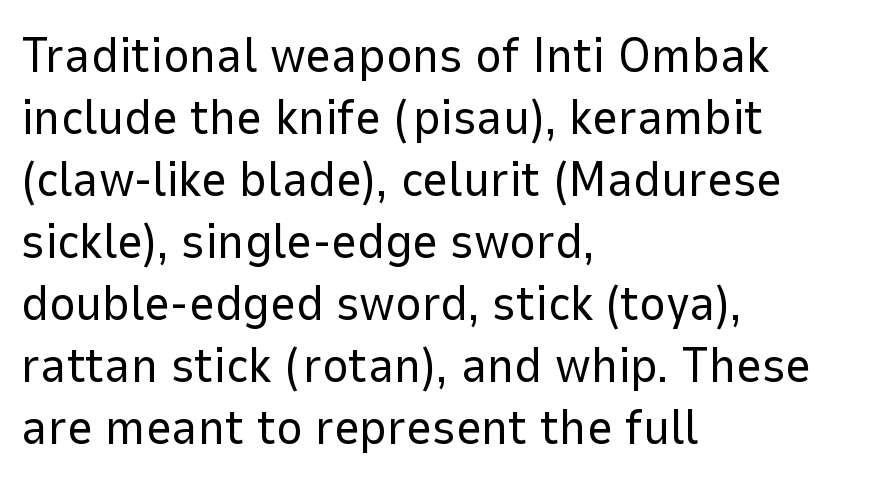
{"serif": "no", "italic": "no", "bold": "no", "weight": "regular", "width": "normal", "stroke_contrast": "low", "x_height": "medium", "monospaced": "no", "underline": "no", "align": "left", "line_spacing_ratio": 1.24, "letter_spacing": "normal", "letter_spacing_em": 0.0, "glyph_px": 50}
